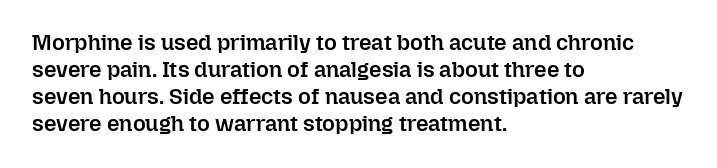
Q: Is the text bold? A: Semi-bold.
Q: Is the text italic (slanted)? A: No, it is upright.
Q: Is the text underlined? A: No.
Q: How is the paragraph aligned? A: Left-aligned.
Q: Is the spacing between letters normal or unusually wide? A: Normal.
